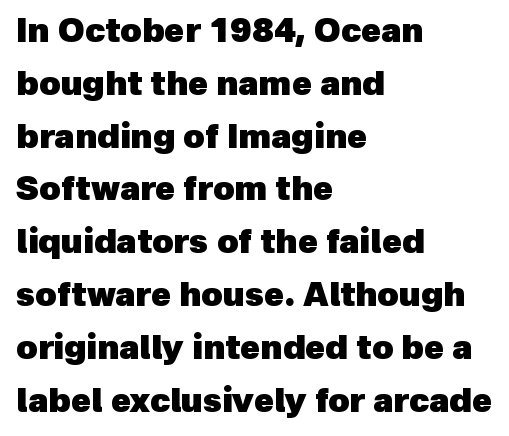
The image shows 33 px heavy sans-serif type; set left-aligned, normal line spacing (1.6x), normal letter spacing, not underlined; a medium x-height.
